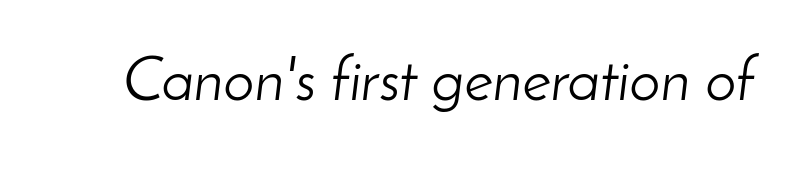
Each stroke keeps to a modest, everyday thickness or less. Characters are canted at an angle relative to the baseline's perpendicular. Default kerning and tracking; the words read as compact shapes. The glyphs are unaccompanied by any horizontal stroke below them.
